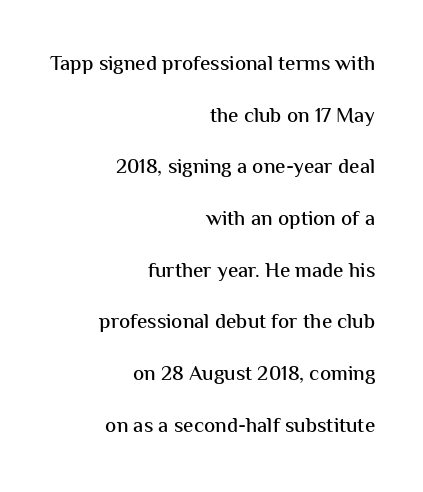
This block would shrink considerably if given ordinary leading; it's expanded now. Upright lettering throughout. The passage shown has conventional tracking throughout. Lines of text with bare space underneath.
